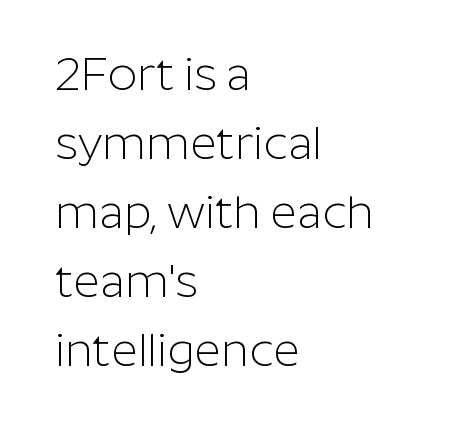
{"serif": "no", "italic": "no", "bold": "no", "weight": "light", "width": "normal", "stroke_contrast": "low", "x_height": "medium", "monospaced": "no", "underline": "no", "align": "left", "line_spacing": "normal", "line_spacing_ratio": 1.5, "letter_spacing": "normal", "letter_spacing_em": 0.0, "glyph_px": 46}
